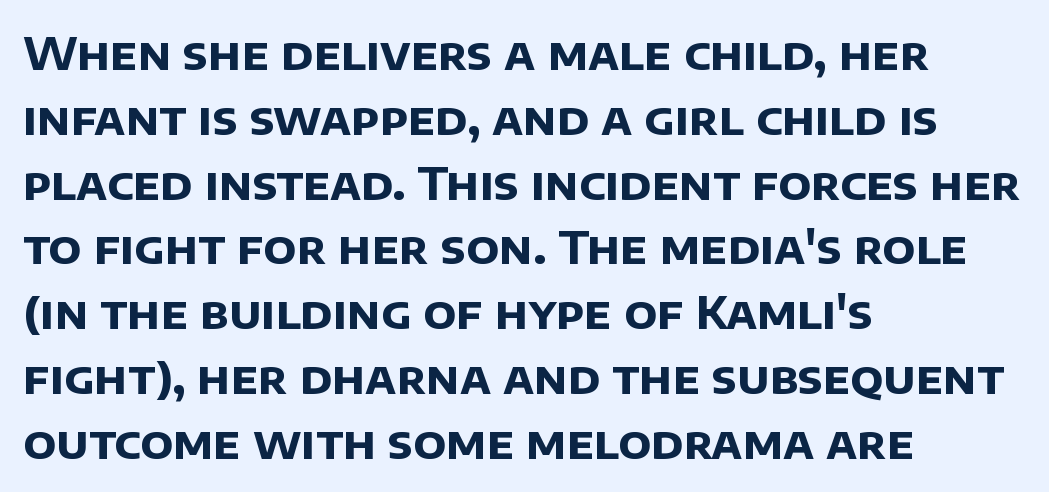
Which margin do the lines hug? The left one — the right edge is uneven. The leading is moderate, giving the passage an even texture. Letterform terminals end flat and unadorned throughout the passage. A bare baseline throughout the passage. Here the designer chose a conventional face with non-uniform glyph widths.
